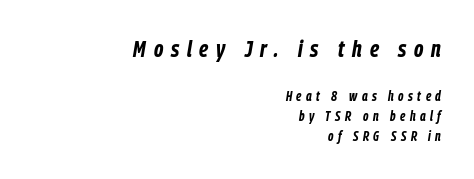
{"italic": "yes", "lean": "right", "slant_degrees": 9, "bold": "yes", "underline": "no", "align": "right", "line_spacing": "normal", "line_spacing_ratio": 1.44, "letter_spacing": "wide", "letter_spacing_em": 0.32, "larger_block": "first", "size_ratio": 1.71, "glyph_px": 24}
